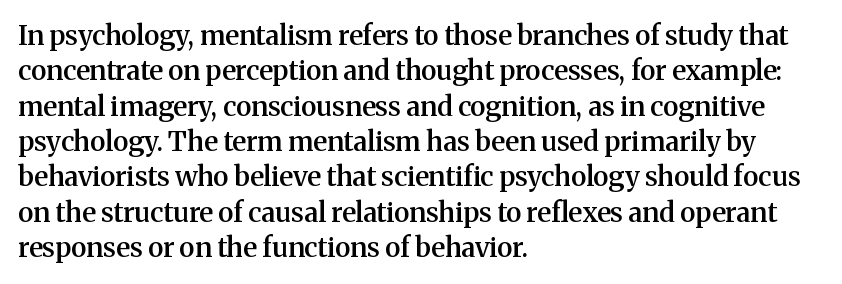
The image shows 27 px text type, upright; set left-aligned, normal line spacing (1.31x), normal letter spacing, not underlined.
